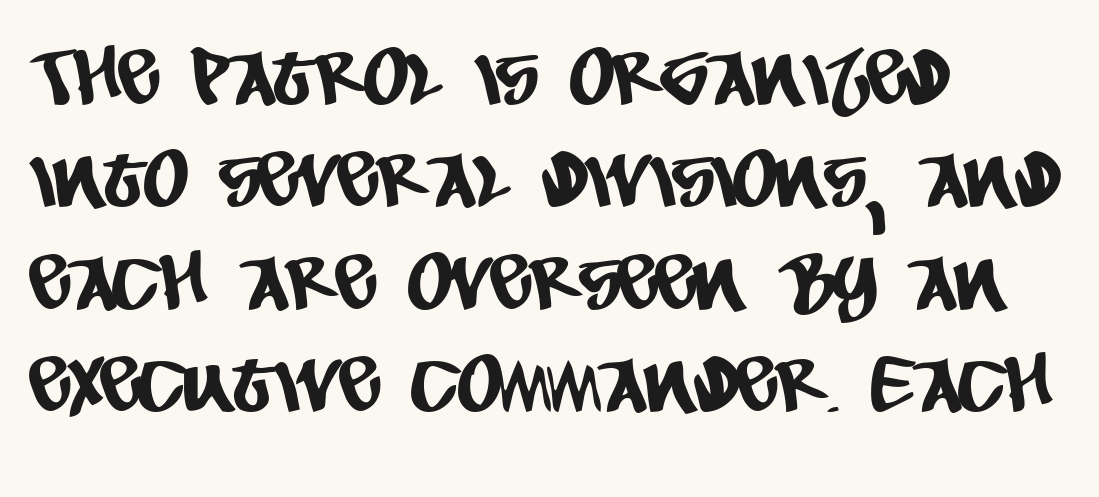
The image shows 77 px condensed sans-serif type; set left-aligned, normal line spacing (1.33x), normal letter spacing, not underlined; low stroke contrast and a large x-height.
